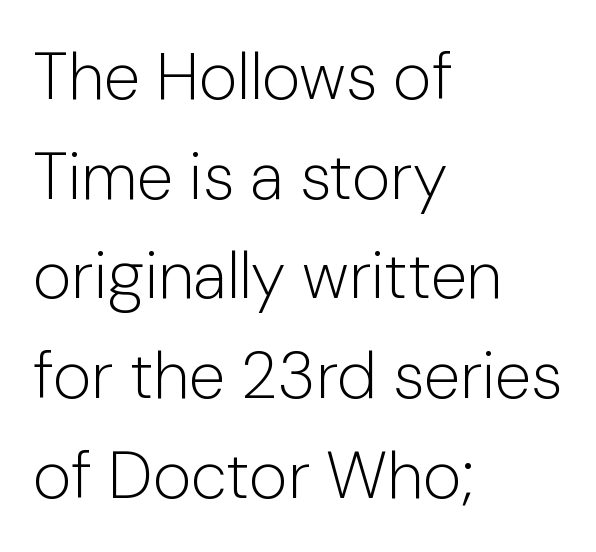
{"serif": "no", "italic": "no", "bold": "no", "weight": "light", "width": "normal", "stroke_contrast": "low", "x_height": "medium", "monospaced": "no", "underline": "no", "align": "left", "line_spacing": "normal", "line_spacing_ratio": 1.51, "letter_spacing": "normal", "letter_spacing_em": 0.0, "glyph_px": 66}
